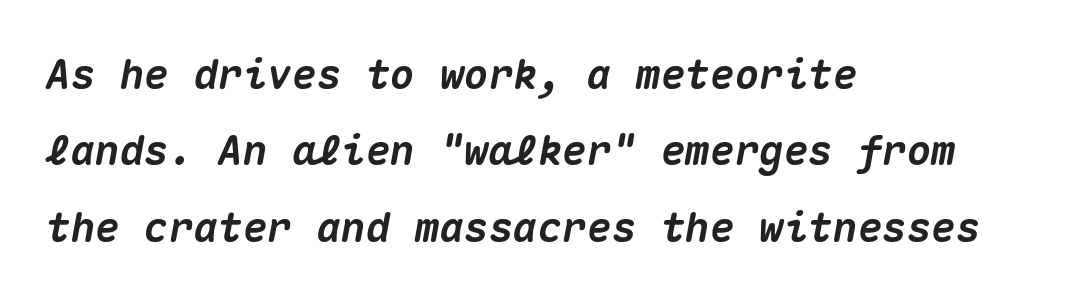
Underline: absent. Each line starts at the same left margin while the right side varies. Spacing verdict: monospaced, one width for all characters. Students, note that the glyphs here touch the page at normal intervals. Students, this is bold: see how much ink each stroke carries.
